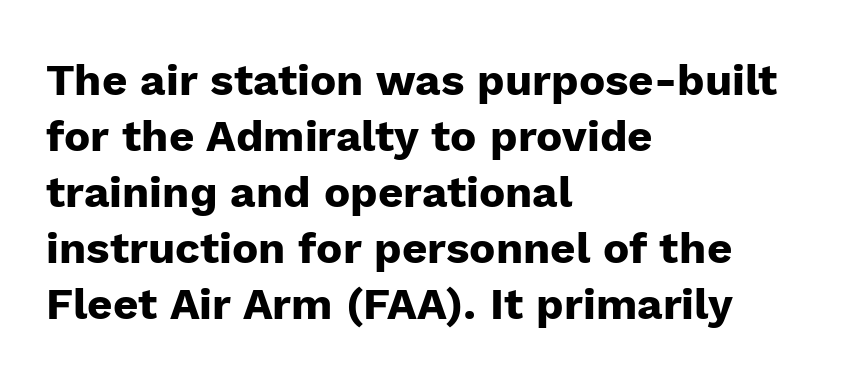
{"serif": "no", "italic": "no", "bold": "yes", "weight": "heavy", "width": "normal", "stroke_contrast": "low", "x_height": "medium", "monospaced": "no", "underline": "no", "align": "left", "line_spacing": "normal", "line_spacing_ratio": 1.27, "letter_spacing": "normal", "letter_spacing_em": 0.0, "glyph_px": 44}
